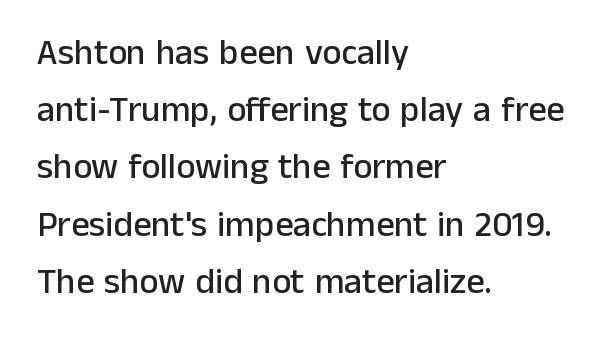
Proportional: the letters do not fall into vertical columns. Is there any slant? The stems are plumb. In terms of letterform style, serifs are entirely absent. Letters rest on an invisible, unmarked baseline. Observe the ordinary spacing: letters are neighbours, not strangers. Caption: multi-line text, flush left, ragged right.
